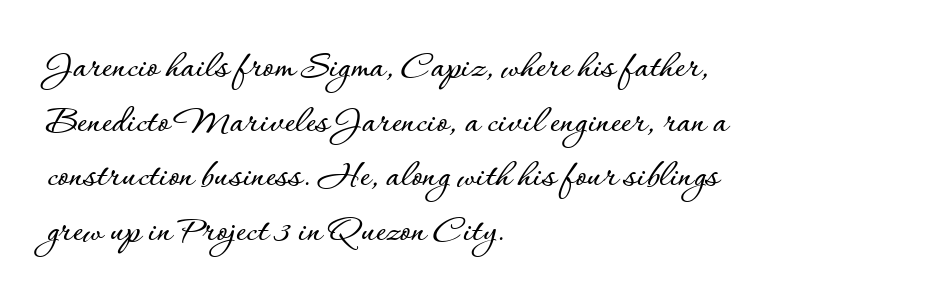
The rendering anchors every line to the left-hand side. Nothing unusual about the tracking: characters are spaced as the font intends. Students, observe: this is what conventionally led text looks like. A bare baseline throughout the passage.
